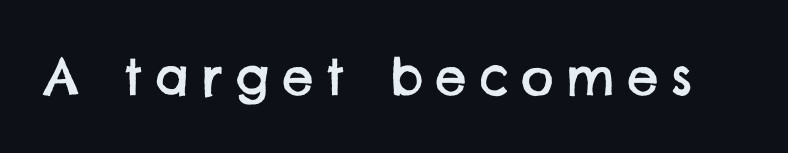
The image shows 50 px sans-serif type; set unusually wide letter spacing (+0.25 em), not underlined; low stroke contrast and a large x-height.
